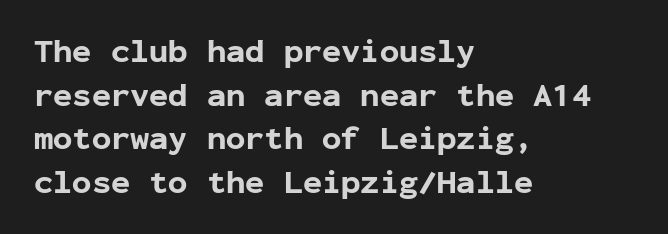
Nobody touched the tracking dial on this one. The foot of each line stays bare and open. One glance says typical: line gaps are just what's usual. Line starts are locked; line ends wander.
